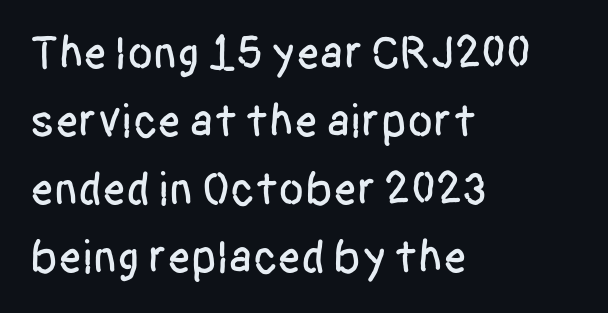
Note the varied advance widths — an 'i' is clearly narrower than an 'm'. Descenders hang freely into open space. In terms of letterspacing, this is plain default setting. Which margin do the lines hug? The left one — the right edge is uneven.
